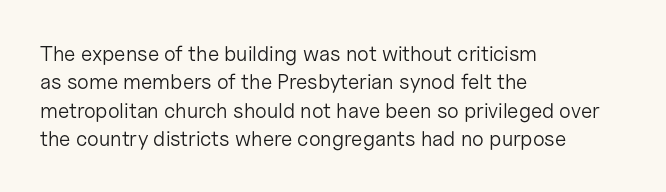
The image shows 21 px text type, upright; set left-aligned, normal line spacing (1.35x), normal letter spacing, not underlined.
